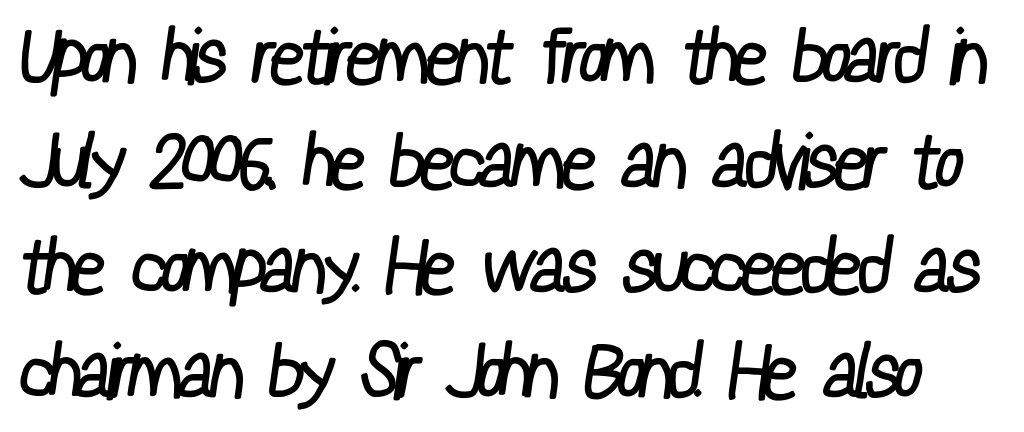
Proportional: the letters do not fall into vertical columns. The letters sit at their default tracking, neither squeezed nor spread. The designer left line spacing at the default. Nothing sits at the stroke ends, so this counts as sans-serif. The string is rendered with underlining switched off. Each stroke keeps to a modest, everyday thickness or less.
